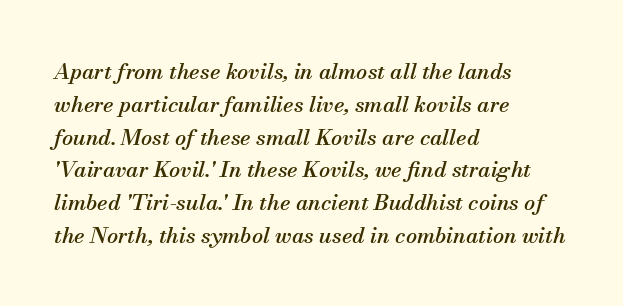
The image shows 22 px text type, italic (leaning right); set left-aligned, normal line spacing (1.49x), normal letter spacing, not underlined.
